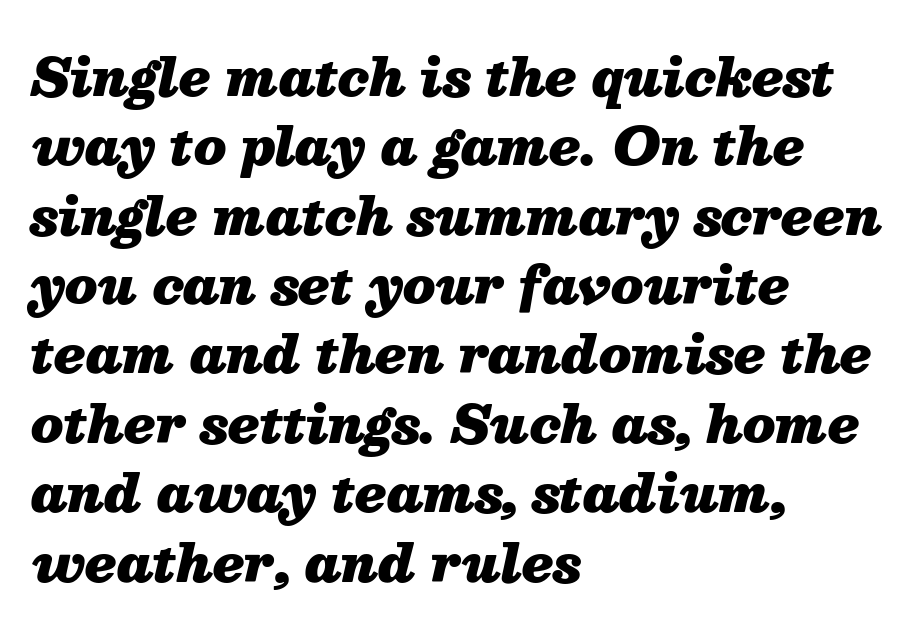
Q: Is the text bold? A: Yes.
Q: Is the text italic (slanted)? A: Yes, it leans right by about 13 degrees.
Q: Is the text underlined? A: No.
Q: How is the paragraph aligned? A: Left-aligned.
Q: Is the spacing between letters normal or unusually wide? A: Normal.
Q: Is the spacing between lines tight, normal or loose? A: Normal.
Q: Width (condensed, normal, or wide)? A: Normal.
Q: Stroke contrast? A: Medium.
Q: x-height? A: Medium.
Q: Monospaced? A: No.
